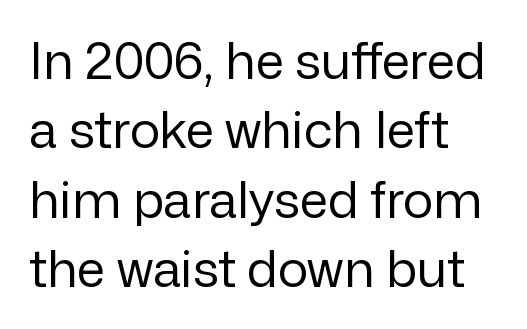
{"serif": "no", "italic": "no", "bold": "no", "weight": "regular", "width": "normal", "stroke_contrast": "low", "x_height": "medium", "monospaced": "no", "underline": "no", "align": "left", "line_spacing": "normal", "line_spacing_ratio": 1.36, "letter_spacing": "normal", "letter_spacing_em": 0.0, "glyph_px": 51}
